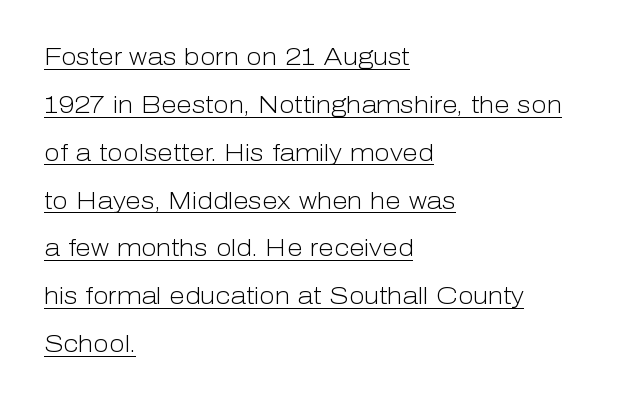
{"italic": "no", "bold": "no", "underline": "yes", "align": "left", "line_spacing": "loose", "line_spacing_ratio": 2.08, "letter_spacing": "normal", "letter_spacing_em": 0.0, "glyph_px": 23}
